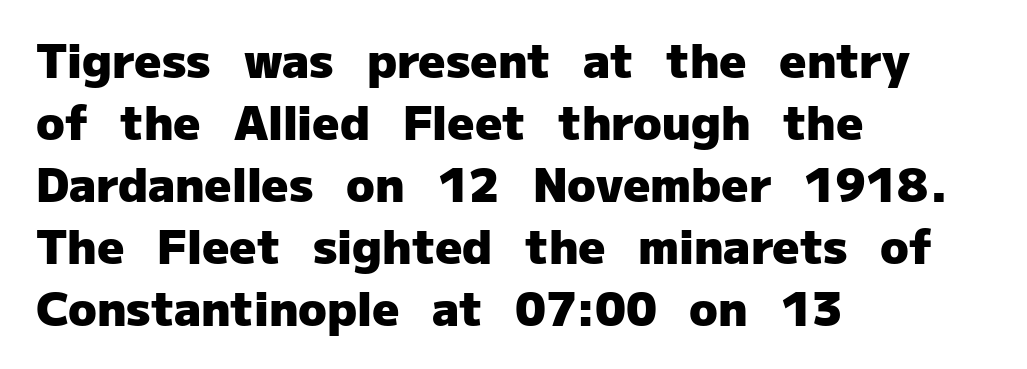
Q: Is the text bold? A: Yes.
Q: Is the text italic (slanted)? A: No, it is upright.
Q: Is the typeface a serif or a sans-serif typeface? A: Sans-serif.
Q: Is the text underlined? A: No.
Q: How is the paragraph aligned? A: Left-aligned.
Q: Is the spacing between letters normal or unusually wide? A: Normal.
Q: Is the spacing between lines tight, normal or loose? A: Normal.
Q: Width (condensed, normal, or wide)? A: Normal.
Q: Stroke contrast? A: Low.
Q: x-height? A: Medium.
Q: Monospaced? A: No.
